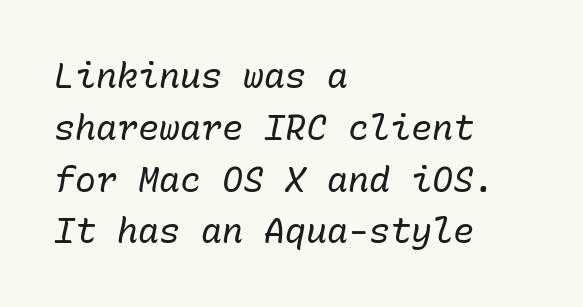
{"italic": "yes", "lean": "right", "slant_degrees": 10, "bold": "no", "weight": "regular", "width": "normal", "stroke_contrast": "low", "x_height": "medium", "monospaced": "yes", "underline": "no", "align": "left", "line_spacing": "normal", "line_spacing_ratio": 1.48, "letter_spacing": "normal", "letter_spacing_em": 0.0, "glyph_px": 35}
